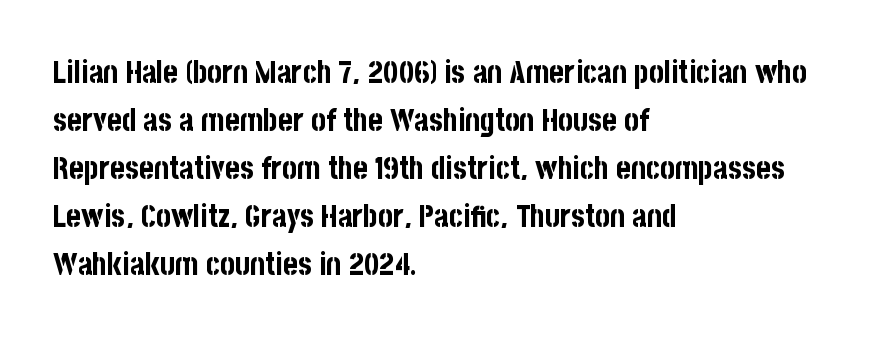
Does the copy run flush right? No — it runs flush left. Note the varied advance widths — an 'i' is clearly narrower than an 'm'. The letterforms sit shoulder to shoulder at normal distance. Beneath every word, the page is bare.
